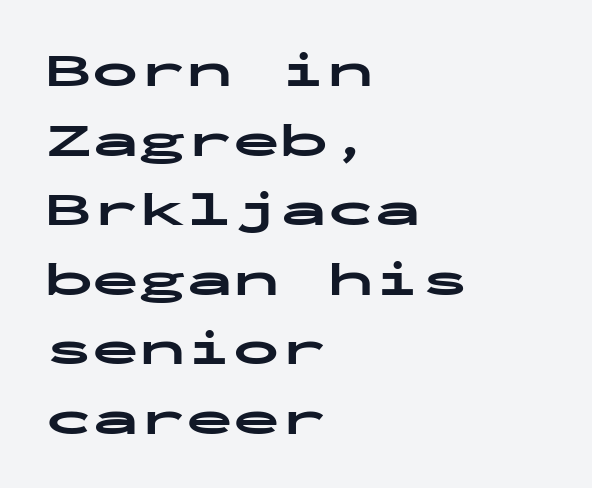
How would I describe the line gaps? Plain and ordinary. Lines of text with bare space underneath. No feet cap the strokes, marking this as sans-serif type. Heft: maximum for text — a bold. Here the designer chose a console-style face with uniform glyph widths. Look at the tracking — it's just the regular setting, nothing added.
